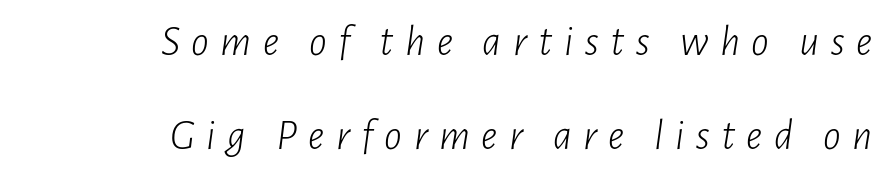
An italicized treatment has been applied to the whole sample. These lines have a slow, spaced-out rhythm from letter to letter. Underline: absent. Each letter keeps its own natural width here, so spacing adapts to shape. The lines are quadded right.
